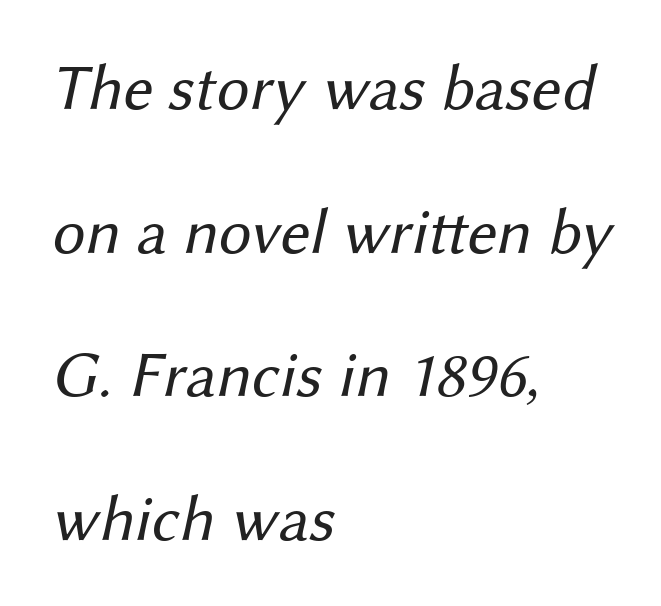
The baseline area is clear. Is this a sans? Yes — the strokes have no serifs. Visually the block forms a straight wall on the left and a jagged coastline on the right. You could not count columns in this text — the font is proportionally spaced. Each word holds together tightly as a unit, with standard inter-letter gaps. The font is comparable to plain body text, perhaps lighter.
